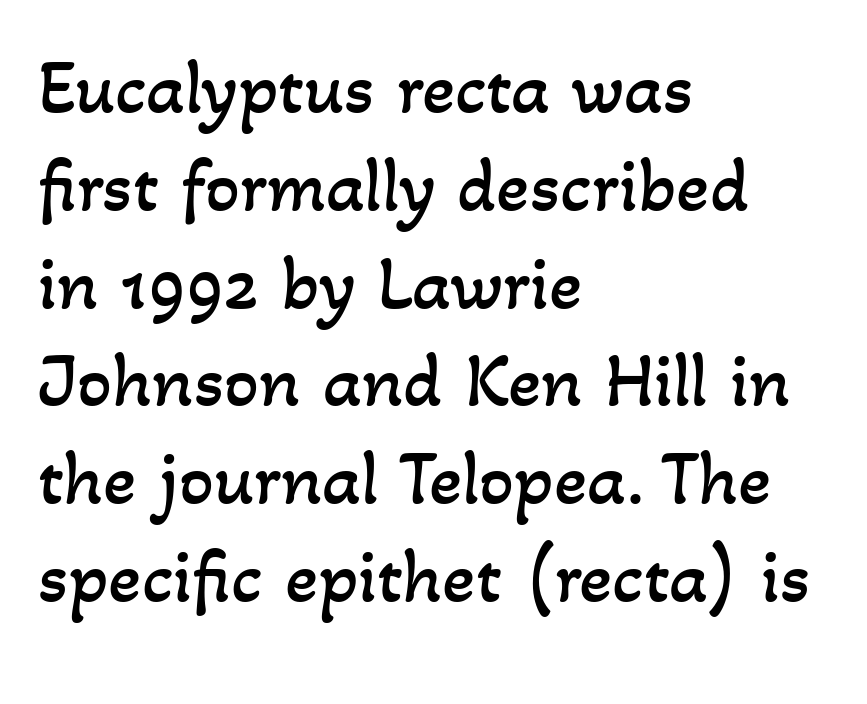
The face used here is proportionally spaced, like ordinary book or web type. One-word summary of the alignment: left. The characters are drawn with everyday or finer stroke widths. Descender tails drop into unmarked territory.
